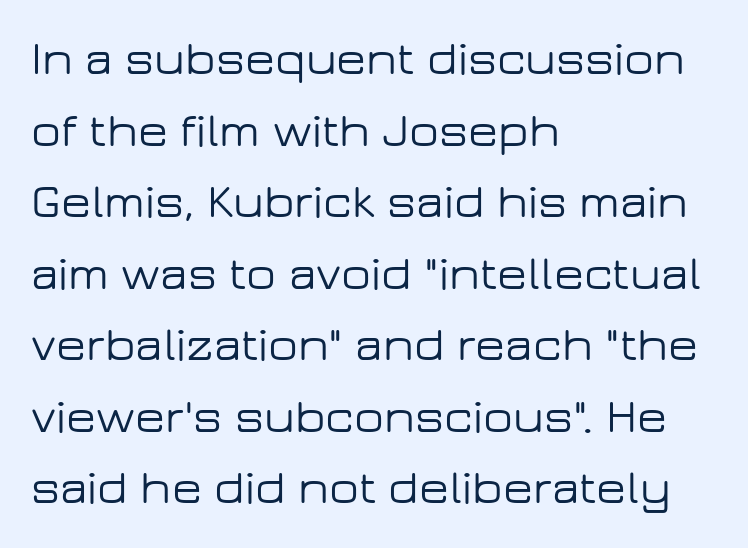
Q: Is the text italic (slanted)? A: No, it is upright.
Q: Is the typeface a serif or a sans-serif typeface? A: Sans-serif.
Q: Is the text underlined? A: No.
Q: How is the paragraph aligned? A: Left-aligned.
Q: Is the spacing between letters normal or unusually wide? A: Normal.
Q: Is the spacing between lines tight, normal or loose? A: Normal.
Q: Width (condensed, normal, or wide)? A: Wide.
Q: Stroke contrast? A: Low.
Q: x-height? A: Medium.
Q: Monospaced? A: No.
